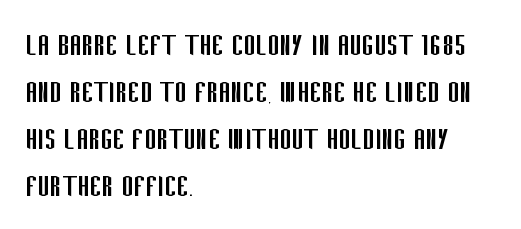
No extra ink here — the face is not bold. The letters stand upright; this is a roman face. If you drew a ruler down the left edge, every line would touch it. A typesetter would call this proportional, since set widths differ per character. Bare-footed words on every line.
